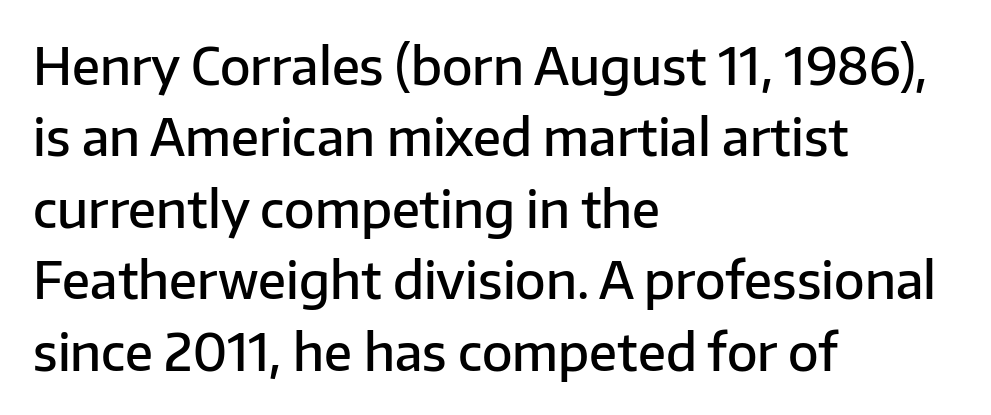
{"serif": "no", "italic": "no", "bold": "semi", "weight": "semibold", "width": "normal", "stroke_contrast": "low", "x_height": "medium", "monospaced": "no", "underline": "no", "align": "left", "line_spacing": "normal", "line_spacing_ratio": 1.43, "letter_spacing": "normal", "letter_spacing_em": 0.0, "glyph_px": 50}
